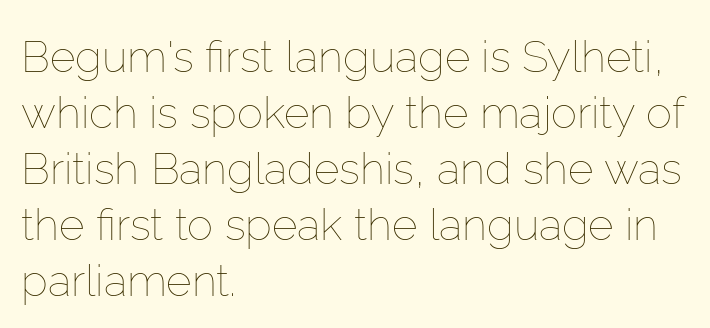
{"italic": "no", "bold": "no", "weight": "thin", "width": "normal", "stroke_contrast": "low", "x_height": "medium", "monospaced": "no", "underline": "no", "align": "left", "line_spacing": "normal", "line_spacing_ratio": 1.27, "letter_spacing": "normal", "letter_spacing_em": 0.0, "glyph_px": 44}
